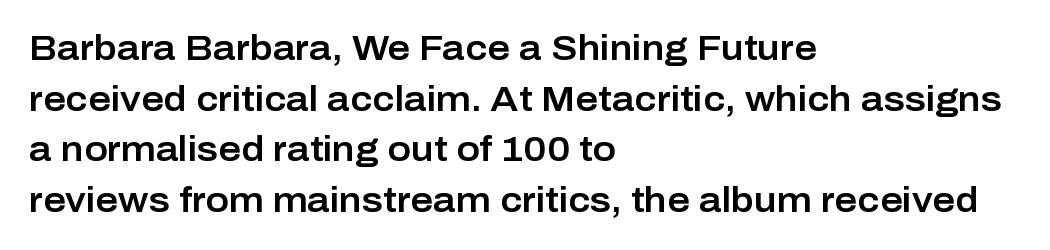
Q: Is the text italic (slanted)? A: No, it is upright.
Q: Is the typeface a serif or a sans-serif typeface? A: Sans-serif.
Q: Is the text underlined? A: No.
Q: How is the paragraph aligned? A: Left-aligned.
Q: Is the spacing between letters normal or unusually wide? A: Normal.
Q: Is the spacing between lines tight, normal or loose? A: Normal.
Q: Width (condensed, normal, or wide)? A: Normal.
Q: Stroke contrast? A: Low.
Q: x-height? A: Medium.
Q: Monospaced? A: No.
